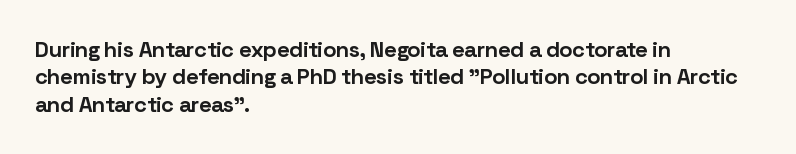
{"italic": "no", "bold": "yes", "underline": "no", "align": "left", "line_spacing_ratio": 1.24, "letter_spacing": "normal", "letter_spacing_em": 0.0, "glyph_px": 22}
